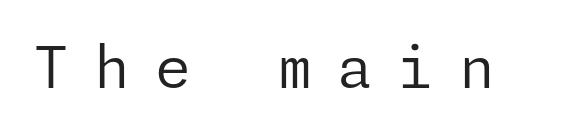
The string is rendered with underlining switched off. Nope, not italic — everything's standing straight. This is sans-serif lettering, the kind often seen on screens and signage. The gaps between neighbouring characters are conspicuously large. The letters look calm and open, with moderate or lighter stems.
